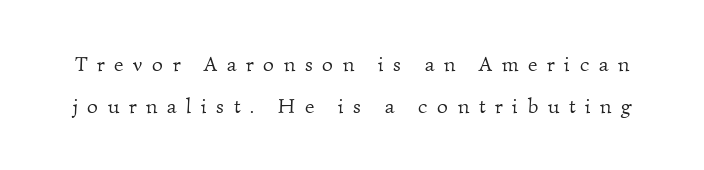
The image shows 21 px text type; set loose line spacing (1.98x), unusually wide letter spacing (+0.46 em), not underlined.
